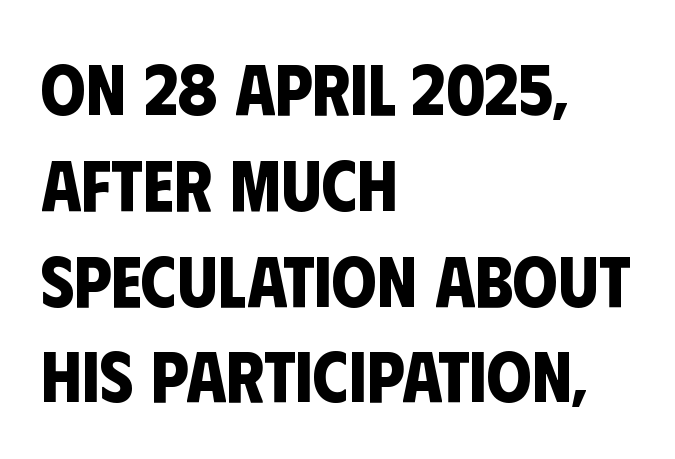
{"serif": "no", "bold": "yes", "weight": "bold", "width": "condensed", "stroke_contrast": "low", "x_height": "large", "monospaced": "no", "underline": "no", "align": "left", "line_spacing": "normal", "line_spacing_ratio": 1.33, "letter_spacing": "normal", "letter_spacing_em": 0.0, "glyph_px": 72}
